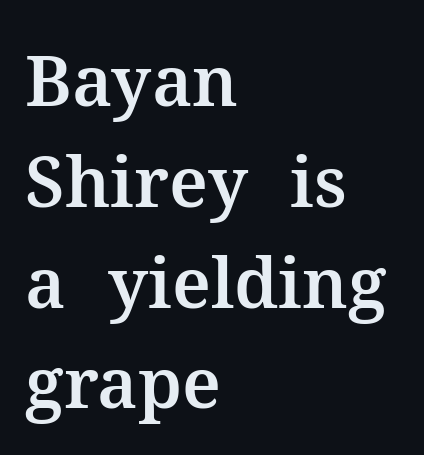
{"serif": "yes", "italic": "no", "width": "normal", "stroke_contrast": "medium", "x_height": "medium", "monospaced": "no", "underline": "no", "align": "left", "line_spacing": "normal", "line_spacing_ratio": 1.44, "letter_spacing": "normal", "letter_spacing_em": 0.0, "glyph_px": 70}
